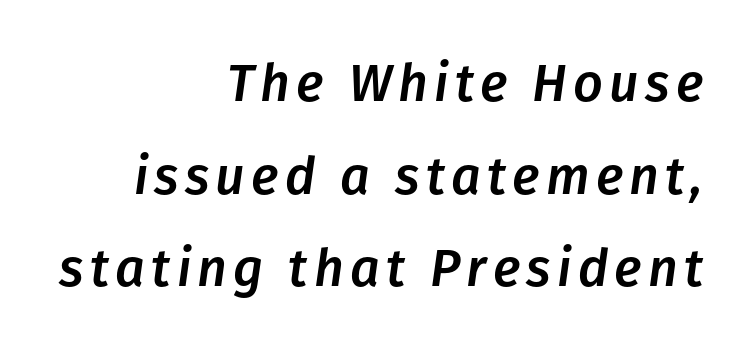
This is oblique type, the kind used for emphasis or titles. Words float on clear page, feet unadorned. Every row of glyphs terminates at an identical x-position on the right. Here the designer chose a conventional face with non-uniform glyph widths.
